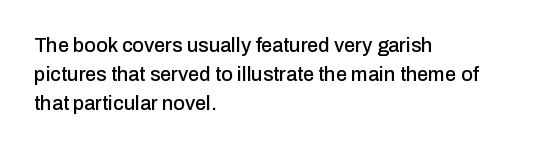
A bare baseline throughout the passage. Tracking value appears to be zero — textbook default spacing. The lettering holds an erect, upright posture throughout. The lines in this sample share a left origin and differ only in where they stop.
